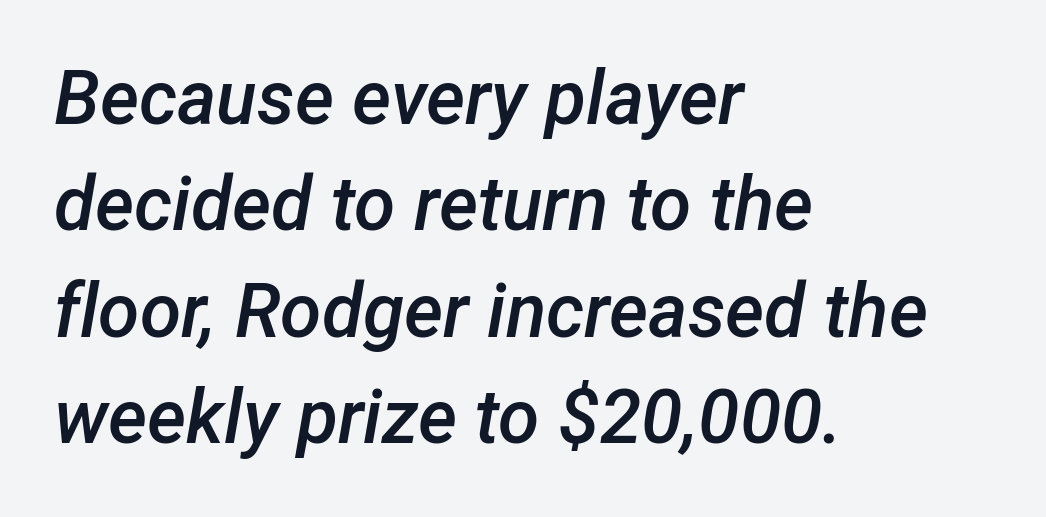
Q: Is the text bold? A: Semi-bold.
Q: Is the text italic (slanted)? A: Yes, it leans right by about 12 degrees.
Q: Is the text underlined? A: No.
Q: How is the paragraph aligned? A: Left-aligned.
Q: Is the spacing between letters normal or unusually wide? A: Normal.
Q: Is the spacing between lines tight, normal or loose? A: Normal.
Q: Width (condensed, normal, or wide)? A: Normal.
Q: Stroke contrast? A: Low.
Q: x-height? A: Medium.
Q: Monospaced? A: No.
